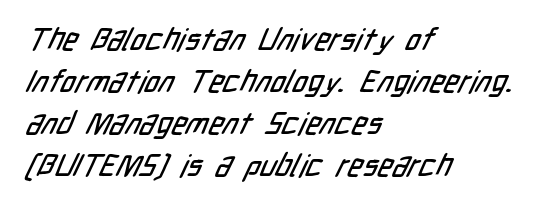
Q: Is the typeface a serif or a sans-serif typeface? A: Sans-serif.
Q: Is the text underlined? A: No.
Q: How is the paragraph aligned? A: Left-aligned.
Q: Is the spacing between letters normal or unusually wide? A: Normal.
Q: Is the spacing between lines tight, normal or loose? A: Normal.
Q: Width (condensed, normal, or wide)? A: Condensed.
Q: Stroke contrast? A: Low.
Q: x-height? A: Medium.
Q: Monospaced? A: No.
